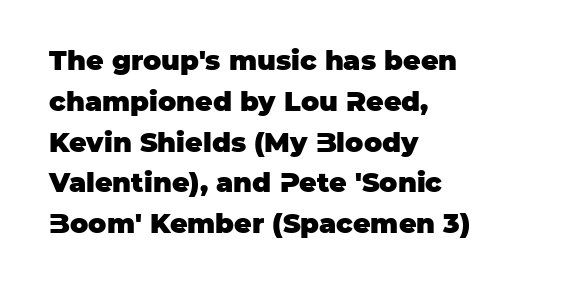
The image shows 27 px bold type, upright; set left-aligned, normal line spacing (1.51x), normal letter spacing, not underlined.
